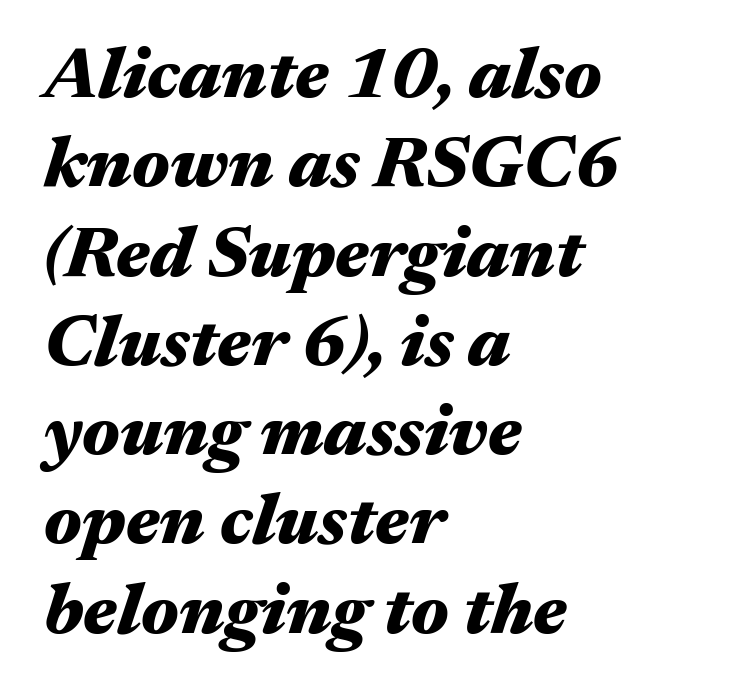
Q: Is the text bold? A: Yes.
Q: Is the text italic (slanted)? A: Yes, it leans right by about 17 degrees.
Q: Is the text underlined? A: No.
Q: How is the paragraph aligned? A: Left-aligned.
Q: Is the spacing between letters normal or unusually wide? A: Normal.
Q: Width (condensed, normal, or wide)? A: Wide.
Q: Stroke contrast? A: Medium.
Q: x-height? A: Medium.
Q: Monospaced? A: No.
